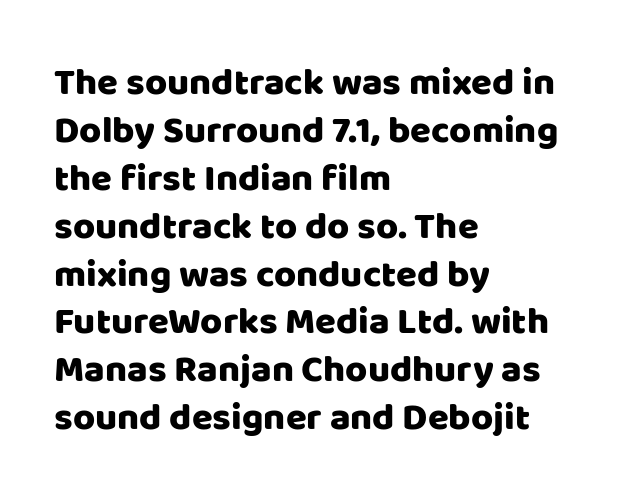
The image shows 38 px sans-serif type, upright; set left-aligned, normal line spacing (1.26x), normal letter spacing, not underlined; low stroke contrast and a large x-height.
